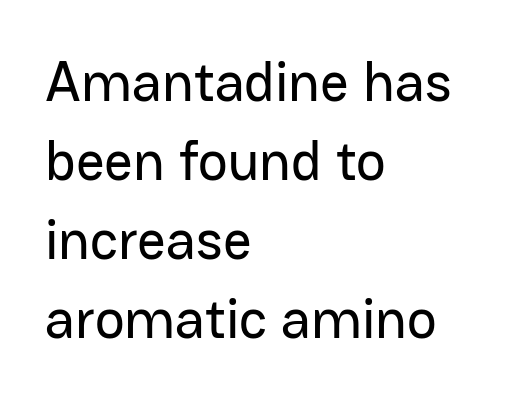
Q: Is the text italic (slanted)? A: No, it is upright.
Q: Is the typeface a serif or a sans-serif typeface? A: Sans-serif.
Q: Is the text underlined? A: No.
Q: How is the paragraph aligned? A: Left-aligned.
Q: Is the spacing between letters normal or unusually wide? A: Normal.
Q: Is the spacing between lines tight, normal or loose? A: Normal.
Q: Width (condensed, normal, or wide)? A: Normal.
Q: Stroke contrast? A: Low.
Q: x-height? A: Medium.
Q: Monospaced? A: No.
